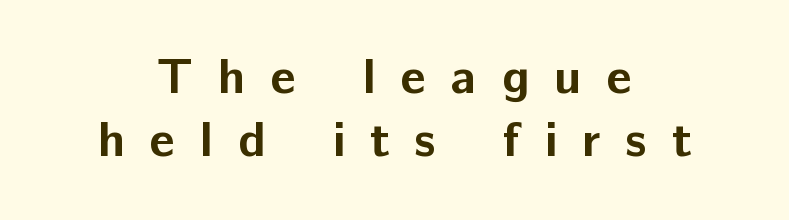
{"serif": "no", "italic": "no", "bold": "yes", "weight": "bold", "width": "normal", "stroke_contrast": "low", "x_height": "medium", "monospaced": "no", "underline": "no", "align": "center", "line_spacing": "normal", "line_spacing_ratio": 1.27, "letter_spacing": "wide", "letter_spacing_em": 0.5, "glyph_px": 50}
